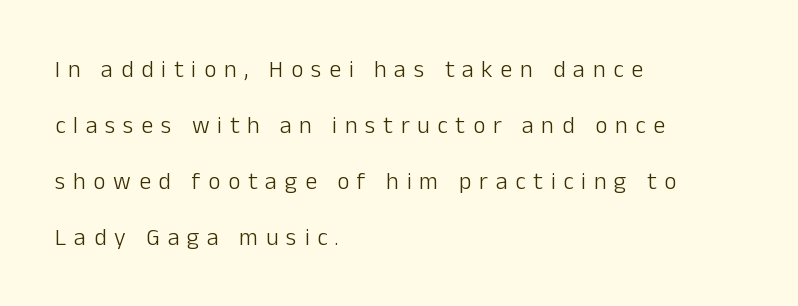
The image shows 24 px text type, upright; set left-aligned, loose line spacing (2.34x), unusually wide letter spacing (+0.32 em), not underlined.
